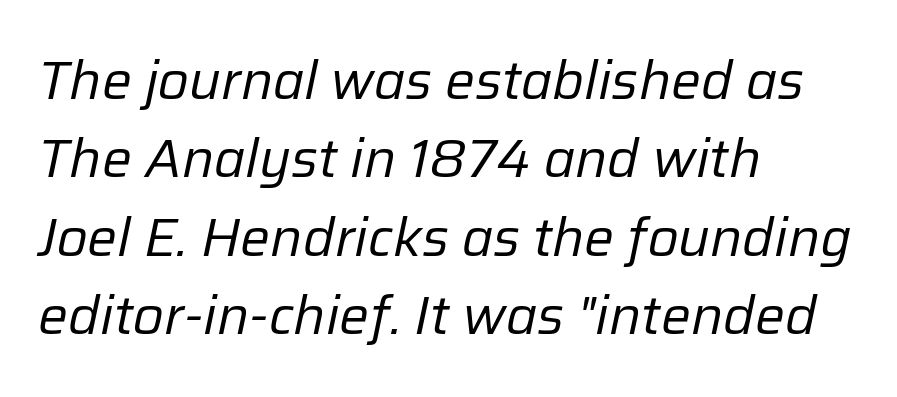
This rendering features lettering with no underline. Leftover space on each line is placed entirely after the last word. Italic? Definitely — the glyphs are oblique. In terms of leading, this rendering sits right in the middle. This sample uses plain, unmodified letter spacing.
